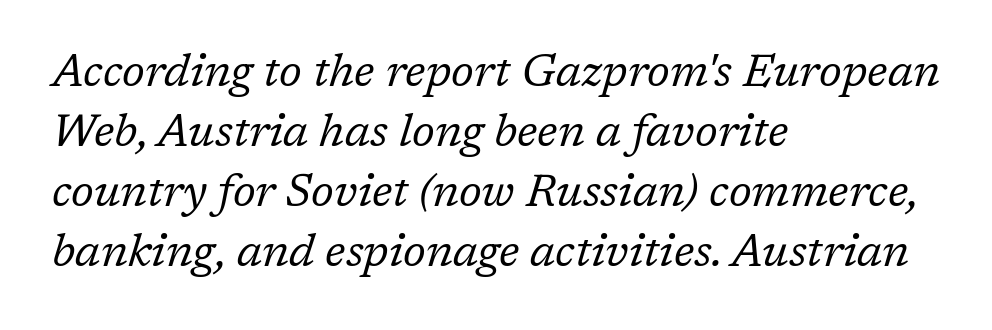
Small tapered or slab feet sit at the stroke ends, so this counts as serif. A classic flush-left, rag-right setting is used for this passage. A normal amount of white space separates one row of letters from the next. This sample uses an oblique cut, with every glyph tilted off the vertical.
